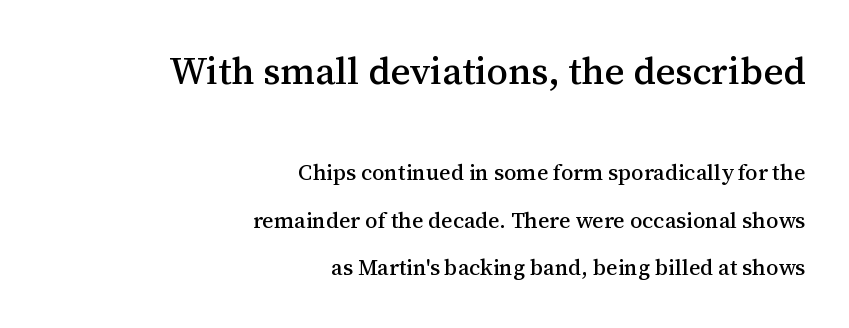
No italicization has been applied; the sample stays upright. Check where the strokes stop: tiny serifs finish them off. These lines are rendered in a variable-pitch font. Is the block centered? No — it sits flush against the right margin. A clean baseline with only descenders dipping below it.
